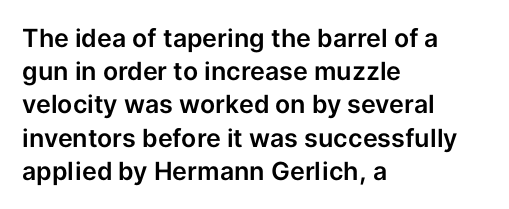
The image shows 25 px text type, upright; set left-aligned, normal line spacing (1.33x), normal letter spacing, not underlined.
